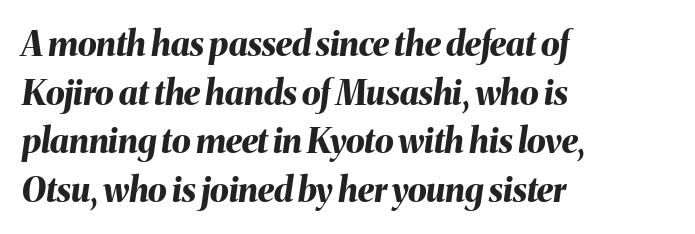
Rule under the text: the space is simply empty. The lines sit at an ordinary, default distance from one another. Looks like regular typesetting: each glyph gets only the width it needs. Observe the ordinary spacing: letters are neighbours, not strangers.
